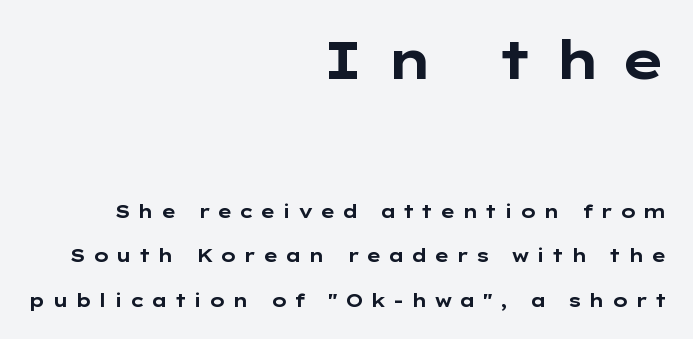
Q: Is the text bold? A: Yes.
Q: Is the text italic (slanted)? A: No, it is upright.
Q: Is the typeface a serif or a sans-serif typeface? A: Sans-serif.
Q: Is the text underlined? A: No.
Q: How is the paragraph aligned? A: Right-aligned.
Q: Is the spacing between letters normal or unusually wide? A: Unusually wide.
Q: Is the spacing between lines tight, normal or loose? A: Loose.
Q: Which block of text is set in a larger size, the first (top) or the second (bottom)? A: The first (top) one.
Q: Width (condensed, normal, or wide)? A: Wide.
Q: Stroke contrast? A: Low.
Q: x-height? A: Medium.
Q: Monospaced? A: No.
